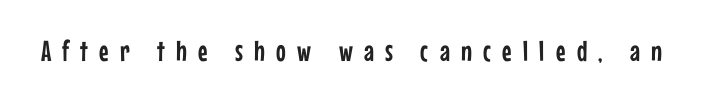
Proportional: the letters do not fall into vertical columns. Serif or sans? Sans — the stroke terminals are bare. Rule under the text: the space is simply empty. Someone cranked the tracking dial way up on this one. The letters stand upright; this is a roman face.
